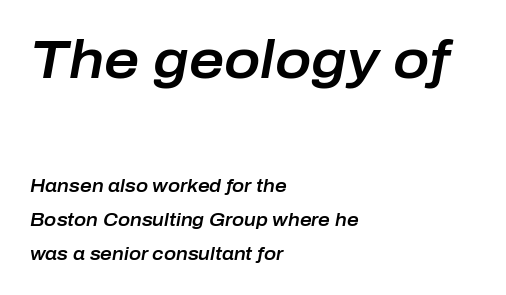
Beneath every word, the page is bare. Honestly, the letter spacing is just normal — you wouldn't notice it. Summary of vertical rhythm: relaxed, with wide interline spacing. Here the designer chose a conventional face with non-uniform glyph widths. Large over small — that's the arrangement of the two blocks here. Visually the block forms a straight wall on the left and a jagged coastline on the right.
